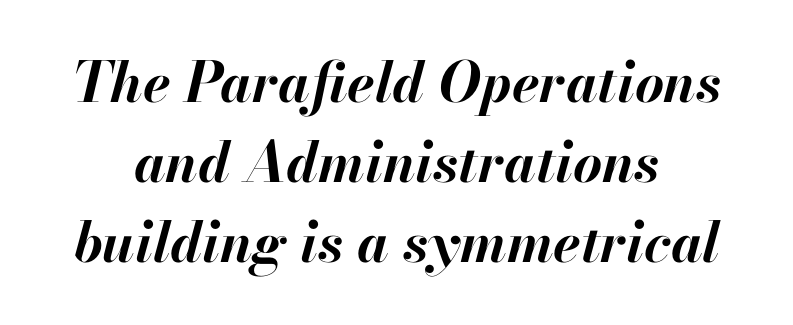
{"italic": "yes", "lean": "right", "slant_degrees": 13, "bold": "yes", "weight": "bold", "width": "normal", "stroke_contrast": "high", "x_height": "small", "monospaced": "no", "underline": "no", "line_spacing": "normal", "line_spacing_ratio": 1.43, "letter_spacing": "normal", "letter_spacing_em": 0.0, "glyph_px": 56}
